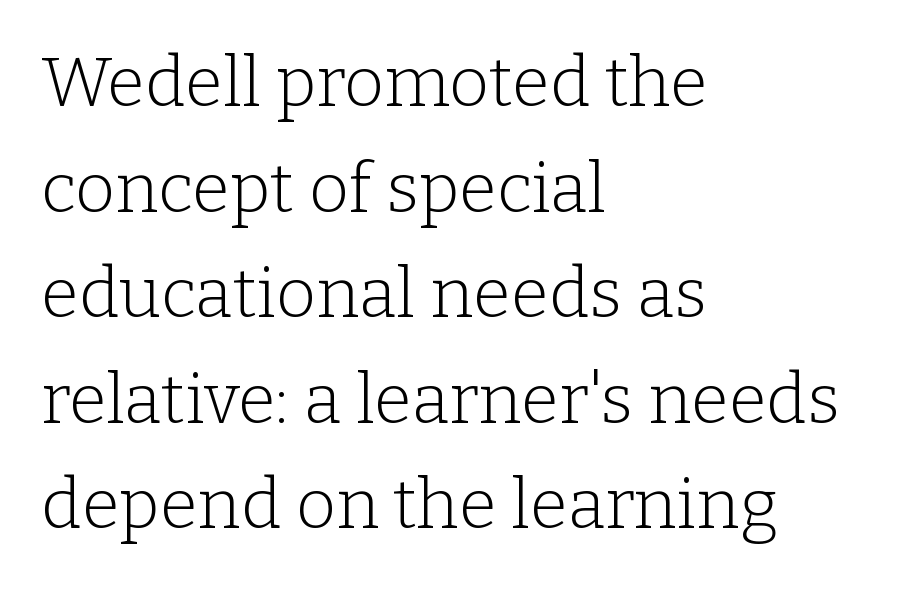
Q: Is the text bold? A: No.
Q: Is the text italic (slanted)? A: No, it is upright.
Q: Is the typeface a serif or a sans-serif typeface? A: Serif.
Q: Is the text underlined? A: No.
Q: How is the paragraph aligned? A: Left-aligned.
Q: Is the spacing between letters normal or unusually wide? A: Normal.
Q: Is the spacing between lines tight, normal or loose? A: Normal.
Q: Width (condensed, normal, or wide)? A: Normal.
Q: Stroke contrast? A: Low.
Q: x-height? A: Medium.
Q: Monospaced? A: No.
